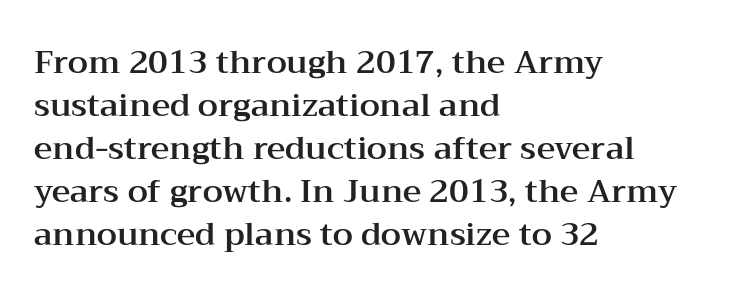
The image shows 32 px wide serif type, upright; set left-aligned, normal line spacing (1.34x), normal letter spacing, not underlined; medium stroke contrast and a medium x-height.
